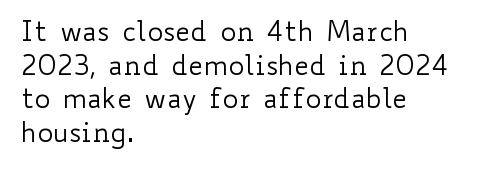
{"italic": "no", "bold": "no", "underline": "no", "align": "left", "line_spacing": "normal", "line_spacing_ratio": 1.25, "letter_spacing": "normal", "letter_spacing_em": 0.0, "glyph_px": 27}
